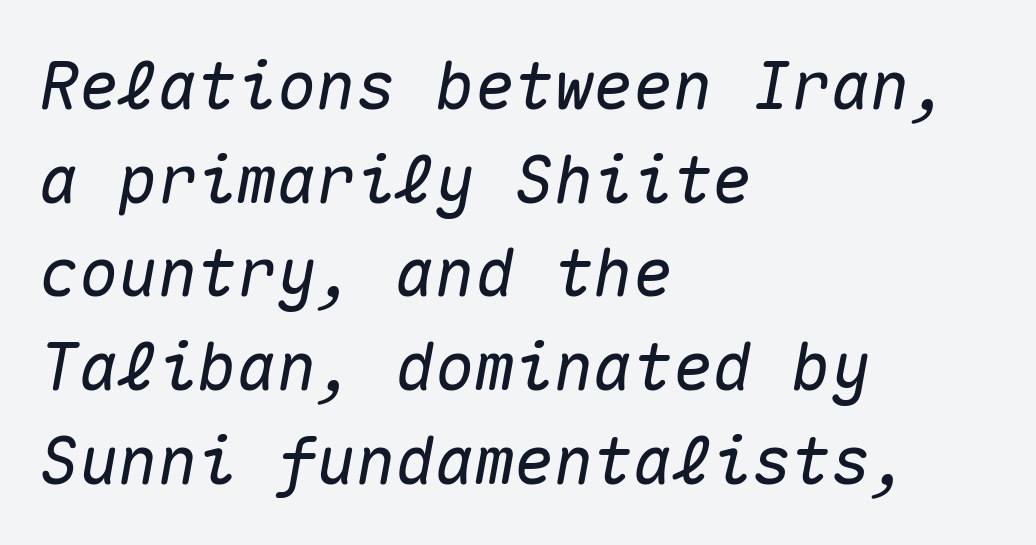
Q: Is the text italic (slanted)? A: Yes, it leans right by about 10 degrees.
Q: Is the text underlined? A: No.
Q: How is the paragraph aligned? A: Left-aligned.
Q: Is the spacing between letters normal or unusually wide? A: Normal.
Q: Is the spacing between lines tight, normal or loose? A: Normal.
Q: Width (condensed, normal, or wide)? A: Normal.
Q: Stroke contrast? A: Medium.
Q: x-height? A: Medium.
Q: Monospaced? A: Yes.
